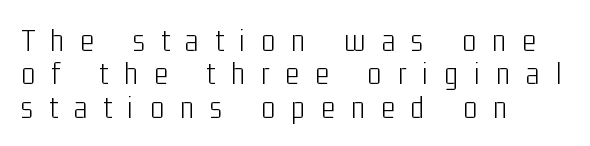
These lines huddle together more closely than default settings would place them. The glyphs in this specimen are sans serif. Quick note: underline off. You could only call the tracking loose — the letters float apart. Each line starts at the same left margin while the right side varies.
